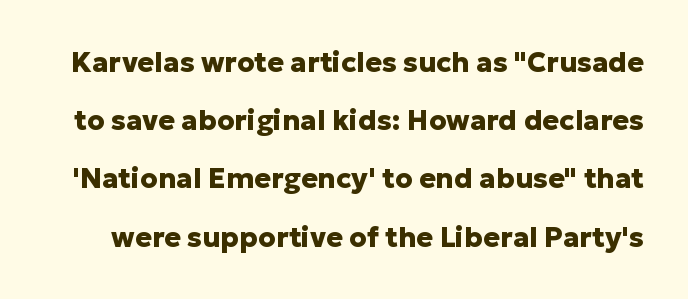
Is this a sans? Yes — the strokes have no serifs. Inter-character spacing is left at the font's built-in metrics. Caption: bold face, heavy strokes. Any mark beneath the type? The region is blank. A typesetter would mark this as roman, not italic.
